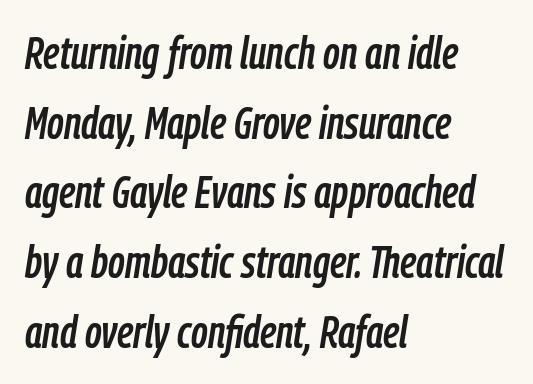
{"italic": "yes", "lean": "right", "slant_degrees": 9, "width": "condensed", "stroke_contrast": "low", "x_height": "medium", "monospaced": "no", "underline": "no", "align": "left", "line_spacing": "normal", "line_spacing_ratio": 1.55, "letter_spacing": "normal", "letter_spacing_em": 0.0, "glyph_px": 45}
